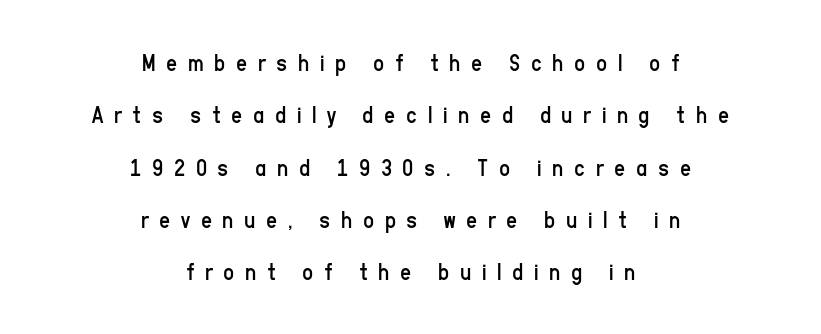
In terms of posture, this sample is upright. Whoever set this chose breathing room over compactness in the vertical rhythm. The letters are spread apart with noticeably loose tracking. Each line is balanced around a shared central axis.
